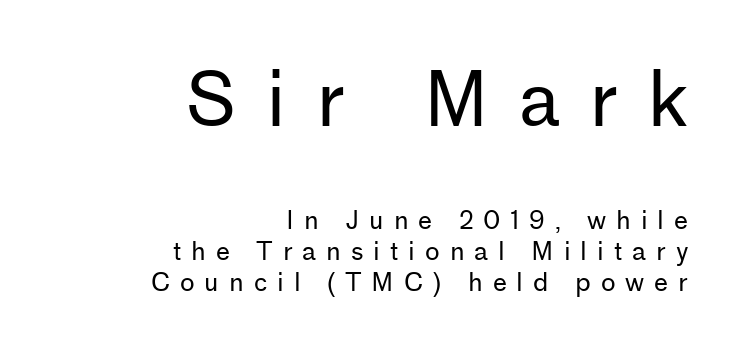
{"serif": "no", "italic": "no", "bold": "no", "weight": "regular", "width": "normal", "stroke_contrast": "low", "x_height": "medium", "monospaced": "no", "underline": "no", "align": "right", "line_spacing_ratio": 1.23, "letter_spacing": "wide", "letter_spacing_em": 0.4, "larger_block": "first", "size_ratio": 2.96, "glyph_px": 74}
